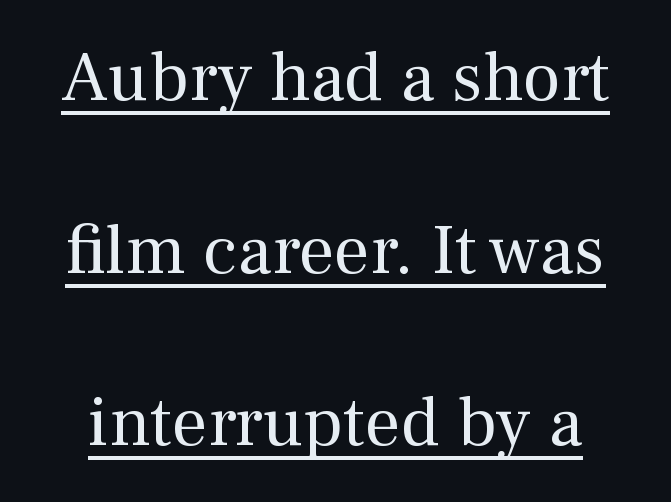
Q: Is the text bold? A: No.
Q: Is the text italic (slanted)? A: No, it is upright.
Q: Is the typeface a serif or a sans-serif typeface? A: Serif.
Q: Is the text underlined? A: Yes.
Q: Is the spacing between letters normal or unusually wide? A: Normal.
Q: Is the spacing between lines tight, normal or loose? A: Loose.
Q: Width (condensed, normal, or wide)? A: Normal.
Q: Stroke contrast? A: Medium.
Q: x-height? A: Medium.
Q: Monospaced? A: No.
